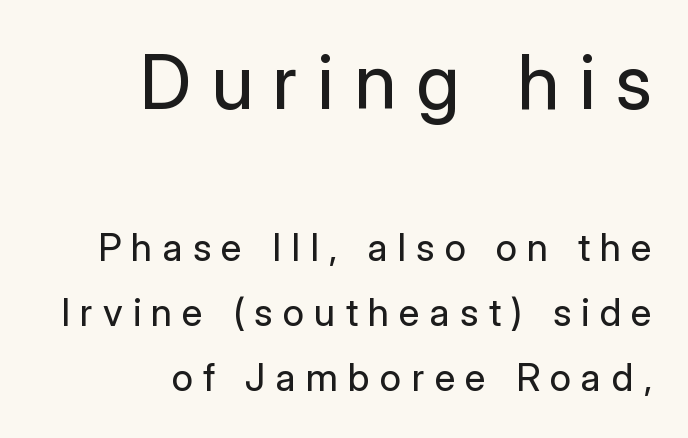
Between one letter and the next there's a generous, obvious gap. Descenders are the only things crossing below the line. Think standard paragraph weight, or any step lighter than that. Spacing verdict: proportional, widths tailored to each character. Which chunk is bigger? The first one — the top block dwarfs the bottom. Italic? Not at all — the glyphs are vertical.
